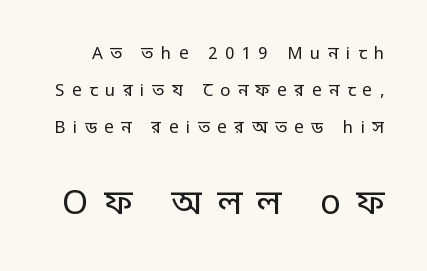
Q: Is the text bold? A: No.
Q: Is the text italic (slanted)? A: No, it is upright.
Q: Is the typeface a serif or a sans-serif typeface? A: Sans-serif.
Q: Is the text underlined? A: No.
Q: Is the spacing between letters normal or unusually wide? A: Unusually wide.
Q: Is the spacing between lines tight, normal or loose? A: Loose.
Q: Which block of text is set in a larger size, the first (top) or the second (bottom)? A: The second (bottom) one.
Q: Width (condensed, normal, or wide)? A: Condensed.
Q: Stroke contrast? A: Low.
Q: Monospaced? A: No.
